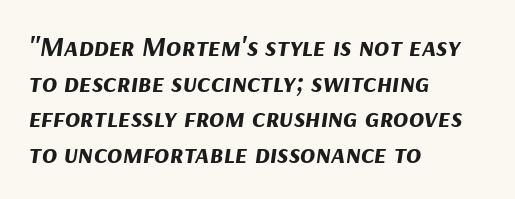
The image shows 28 px bold type, italic (leaning right); set left-aligned, normal line spacing (1.27x), normal letter spacing, not underlined; medium stroke contrast and a medium x-height.
